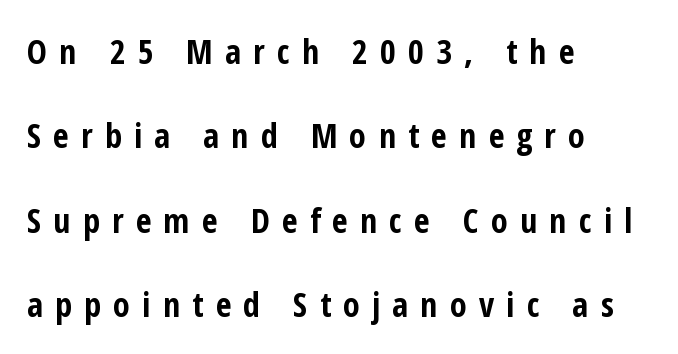
The image shows 34 px bold, condensed sans-serif type, upright; set left-aligned, loose line spacing (2.48x), unusually wide letter spacing (+0.36 em), not underlined; low stroke contrast and a medium x-height.
